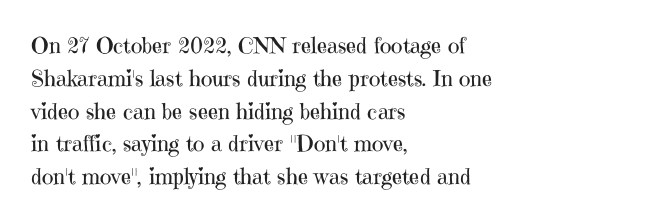
The image shows 22 px text type, upright; set left-aligned, normal line spacing (1.49x), normal letter spacing, not underlined.
